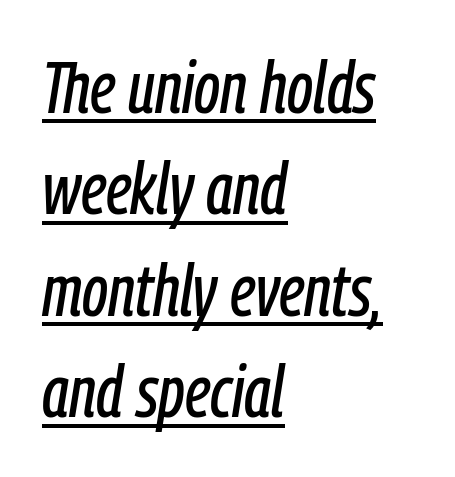
{"italic": "yes", "lean": "right", "slant_degrees": 9, "width": "condensed", "stroke_contrast": "low", "x_height": "medium", "monospaced": "no", "underline": "yes", "align": "left", "line_spacing": "normal", "line_spacing_ratio": 1.39, "letter_spacing": "normal", "letter_spacing_em": 0.0, "glyph_px": 73}
